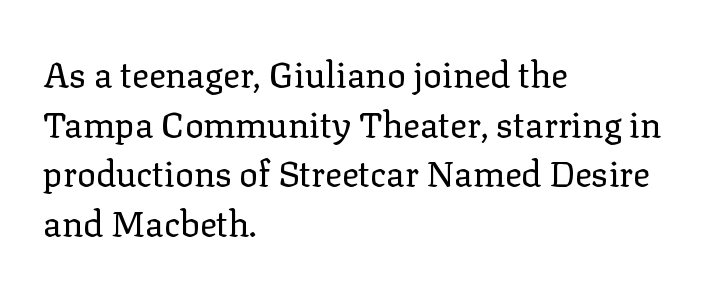
{"serif": "yes", "italic": "no", "bold": "no", "weight": "regular", "width": "normal", "stroke_contrast": "low", "x_height": "medium", "monospaced": "no", "underline": "no", "align": "left", "line_spacing": "normal", "line_spacing_ratio": 1.42, "letter_spacing": "normal", "letter_spacing_em": 0.0, "glyph_px": 35}
